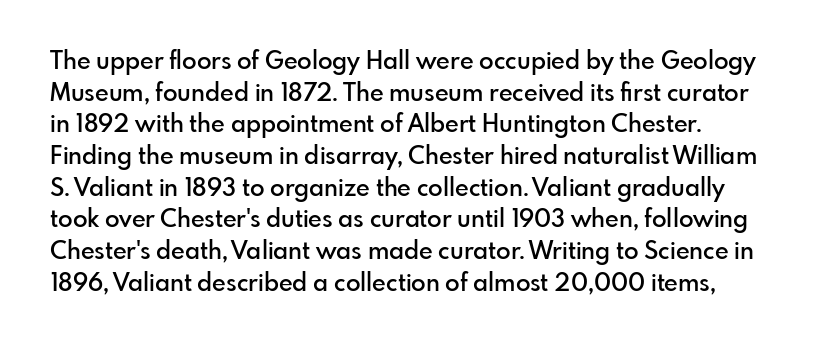
Q: Is the text bold? A: Semi-bold.
Q: Is the text italic (slanted)? A: No, it is upright.
Q: Is the text underlined? A: No.
Q: Is the spacing between letters normal or unusually wide? A: Normal.
Q: Is the spacing between lines tight, normal or loose? A: Normal.
